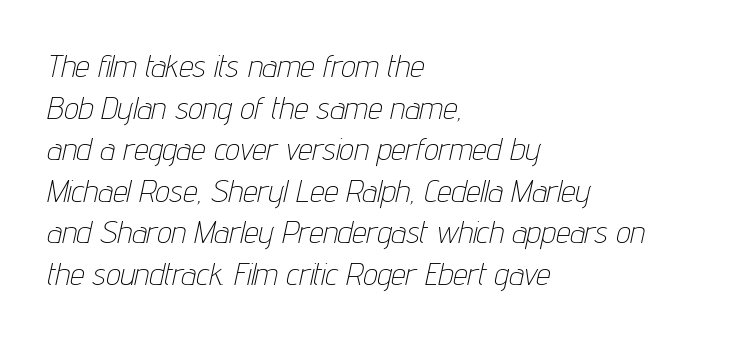
Q: Is the text bold? A: No.
Q: Is the text italic (slanted)? A: Yes, it leans right by about 12 degrees.
Q: Is the text underlined? A: No.
Q: How is the paragraph aligned? A: Left-aligned.
Q: Is the spacing between letters normal or unusually wide? A: Normal.
Q: Is the spacing between lines tight, normal or loose? A: Normal.
Q: Width (condensed, normal, or wide)? A: Condensed.
Q: Stroke contrast? A: Low.
Q: x-height? A: Medium.
Q: Monospaced? A: No.
